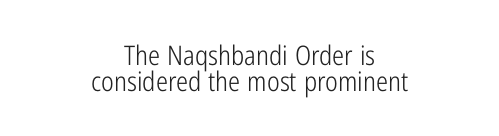
The lines are packed closely together with very little leading. This is the regular roman posture of the typeface. Glance below the letters and you will spot only blank space. Tracking here is standard; glyphs follow each other at the usual distance. Layout note: lines centered. Weight class: somewhere from thin through regular.
